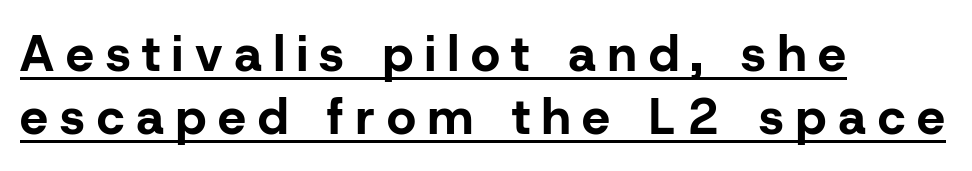
The image shows 50 px bold sans-serif type, upright; set left-aligned, normal line spacing (1.27x), unusually wide letter spacing (+0.24 em), underlined; low stroke contrast and a medium x-height.
